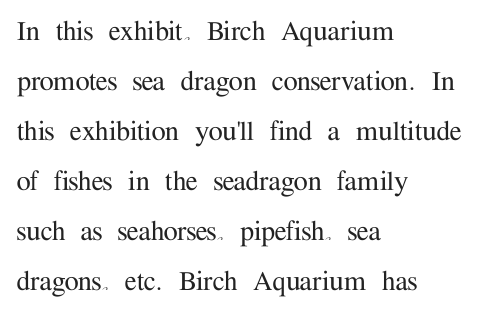
The image shows 32 px serif type, upright; set left-aligned, normal line spacing (1.56x), normal letter spacing, not underlined; medium stroke contrast and a medium x-height.
